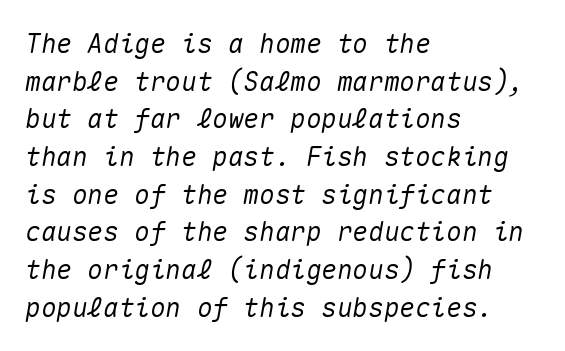
The image shows 26 px text type, italic (leaning right); set left-aligned, normal line spacing (1.45x), normal letter spacing, not underlined.
